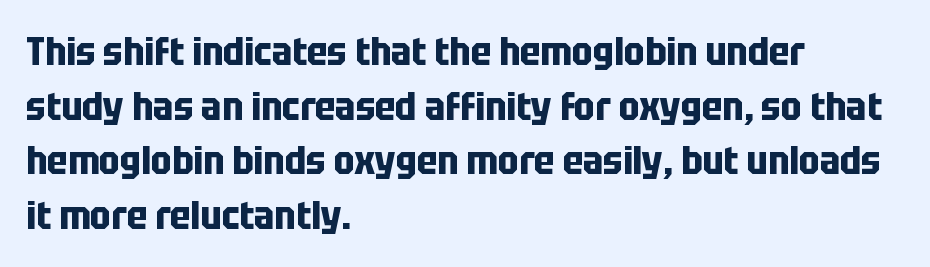
{"serif": "no", "italic": "no", "bold": "yes", "weight": "bold", "width": "condensed", "stroke_contrast": "low", "x_height": "large", "monospaced": "no", "underline": "no", "align": "left", "line_spacing": "normal", "line_spacing_ratio": 1.4, "letter_spacing": "normal", "letter_spacing_em": 0.0, "glyph_px": 39}
